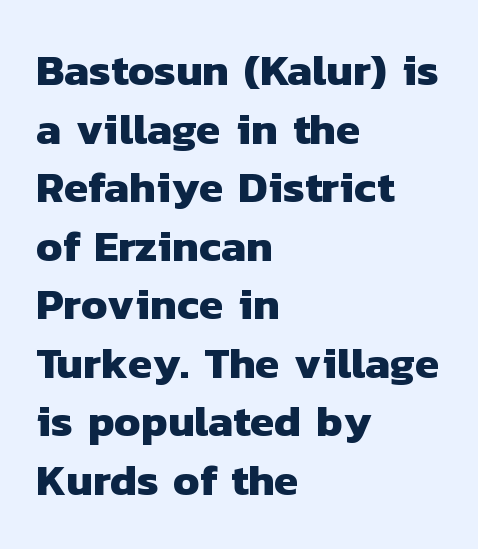
The image shows 44 px heavy sans-serif type; set left-aligned, normal line spacing (1.33x), normal letter spacing, not underlined; low stroke contrast and a medium x-height.
